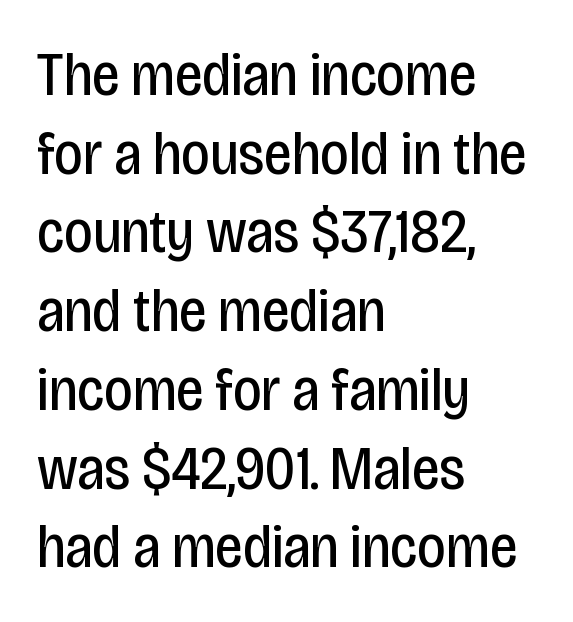
The designer left line spacing at the default. Each letter's strokes conclude bluntly, with no projecting serifs. Tracking value appears to be zero — textbook default spacing. Every row of glyphs begins at an identical x-position on the left. The words here are not underlined.
